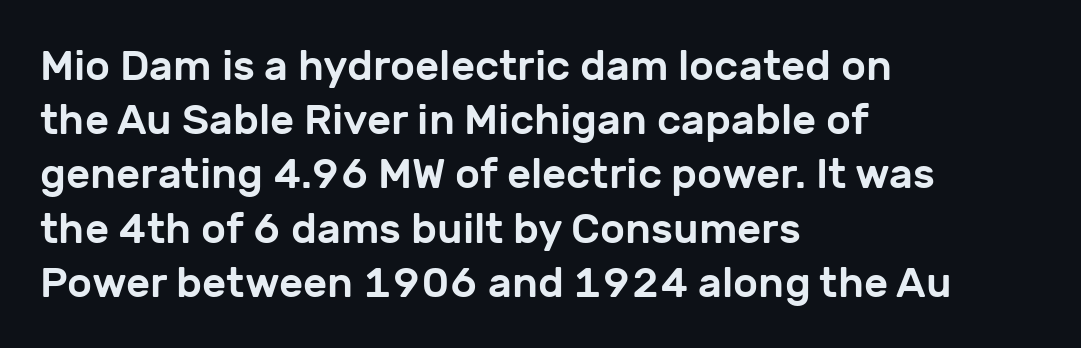
{"serif": "no", "italic": "no", "width": "normal", "stroke_contrast": "low", "x_height": "medium", "monospaced": "no", "underline": "no", "align": "left", "line_spacing": "normal", "line_spacing_ratio": 1.29, "letter_spacing": "normal", "letter_spacing_em": 0.0, "glyph_px": 42}
